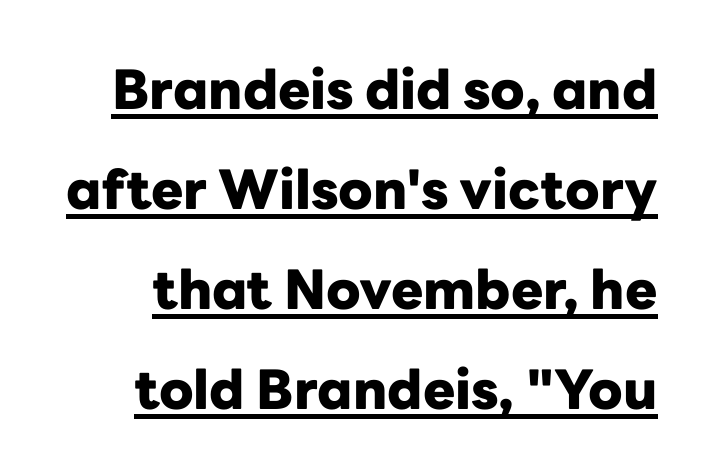
Observe the absence of serifs on each vertical stroke in this sample. Looks like regular typesetting: each glyph gets only the width it needs. The lettering is marked with a stroke running underneath it. On the weight axis this lands at bold, roughly 700. The specimen reads as upright at a glance. Words appear dense and cohesive because spacing is normal.
